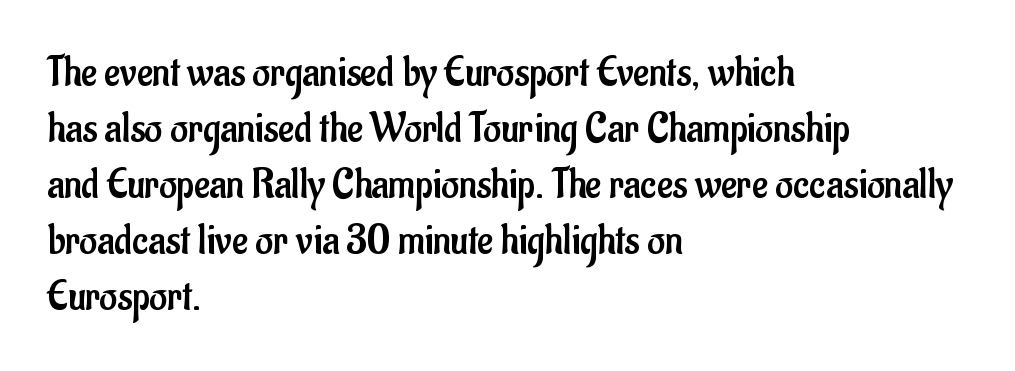
Q: Is the text bold? A: No.
Q: Is the text italic (slanted)? A: No, it is upright.
Q: Is the typeface a serif or a sans-serif typeface? A: Sans-serif.
Q: Is the text underlined? A: No.
Q: How is the paragraph aligned? A: Left-aligned.
Q: Is the spacing between letters normal or unusually wide? A: Normal.
Q: Is the spacing between lines tight, normal or loose? A: Normal.
Q: Width (condensed, normal, or wide)? A: Condensed.
Q: Stroke contrast? A: Low.
Q: x-height? A: Small.
Q: Monospaced? A: No.
